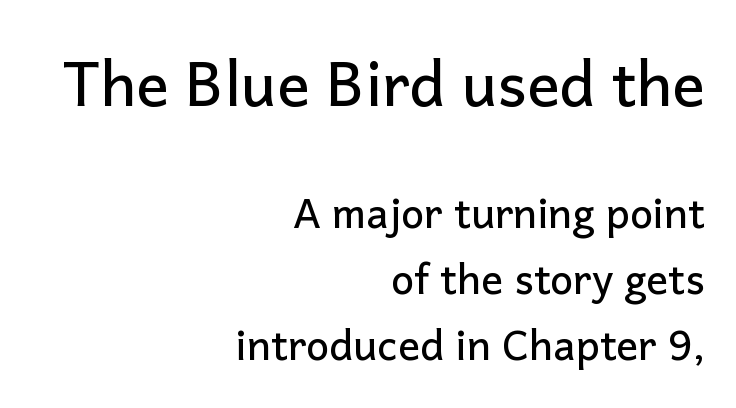
Here the glyphs are tracked normally, forming tight word shapes. Check under the words: just untouched page. Does the copy run flush right? Yes — the right margin is perfectly even. Does the bottom block carry the larger type? No, the top block does.
